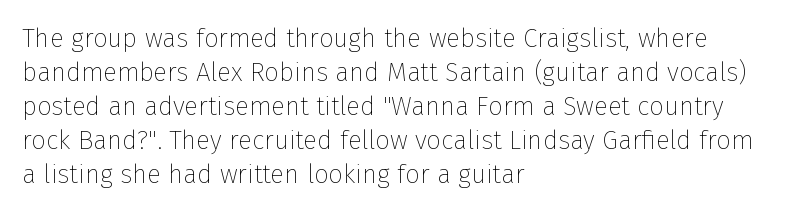
The image shows 26 px text type, upright; set left-aligned, normal line spacing (1.31x), normal letter spacing, not underlined.
